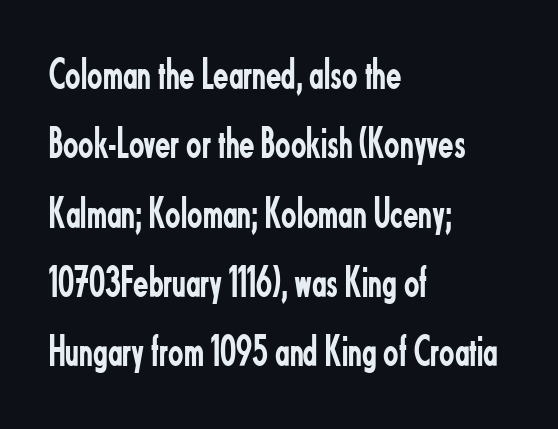
The image shows 45 px regular-weight, condensed sans-serif type, upright; set left-aligned, normal line spacing (1.54x), normal letter spacing, not underlined; low stroke contrast and a small x-height.
